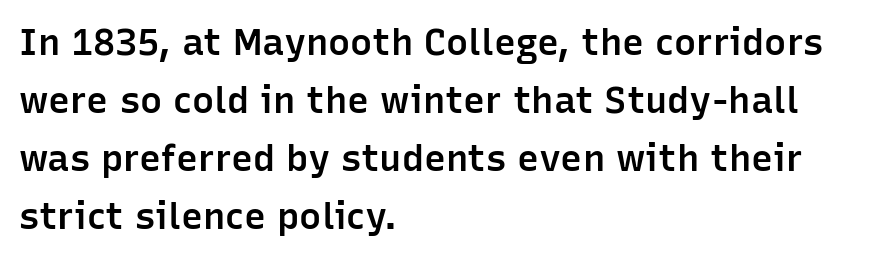
Q: Is the text bold? A: Semi-bold.
Q: Is the text italic (slanted)? A: No, it is upright.
Q: Is the typeface a serif or a sans-serif typeface? A: Sans-serif.
Q: Is the text underlined? A: No.
Q: How is the paragraph aligned? A: Left-aligned.
Q: Is the spacing between letters normal or unusually wide? A: Normal.
Q: Is the spacing between lines tight, normal or loose? A: Normal.
Q: Width (condensed, normal, or wide)? A: Normal.
Q: Stroke contrast? A: Low.
Q: x-height? A: Medium.
Q: Monospaced? A: No.
